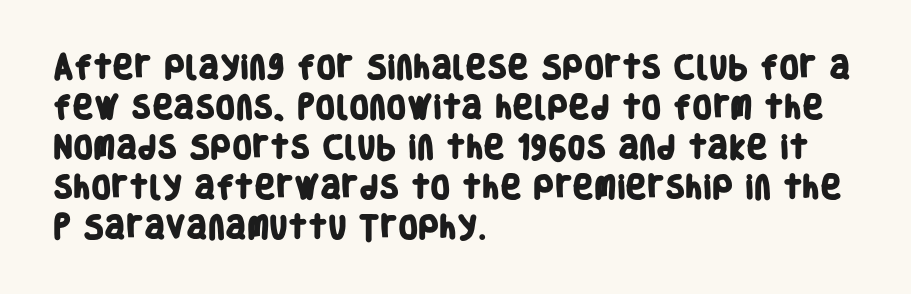
Between one letter and the next there's only the usual sliver of space. Students, observe: this is what conventionally led text looks like. The strokes are fattened all the way to bold. The text block is weighted toward the left margin, trailing off unevenly rightward. The area under the type is left untouched.
